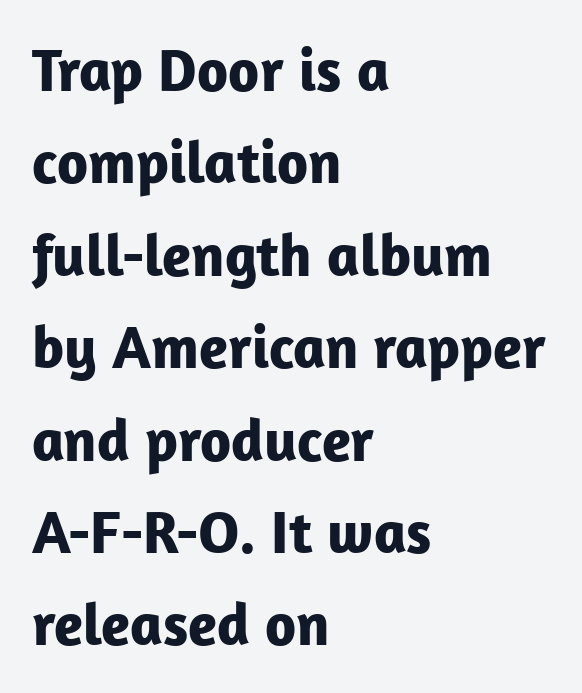
Strokes here are thick enough to call this a true bold. Decoration check: the copy has no underline. A typesetter would call this zero additional tracking. This sample is left-justified, so line endings fall wherever the words run out. Character widths vary here, with narrow letters taking less room than wide ones. Examine the stroke ends and you'll find no serifs.
